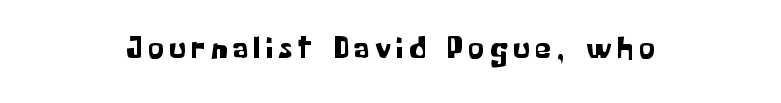
{"serif": "no", "italic": "no", "width": "normal", "stroke_contrast": "low", "x_height": "medium", "monospaced": "no", "underline": "no", "align": "center", "glyph_px": 32}
